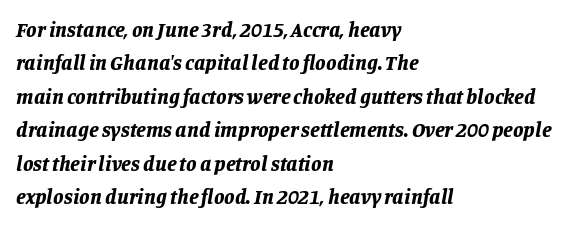
The image shows 21 px bold type, italic (leaning right); set left-aligned, normal line spacing (1.59x), normal letter spacing, not underlined.
